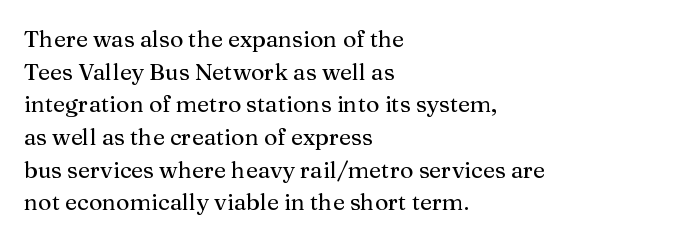
The image shows 23 px text type, upright; set left-aligned, normal line spacing (1.42x), normal letter spacing, not underlined.
